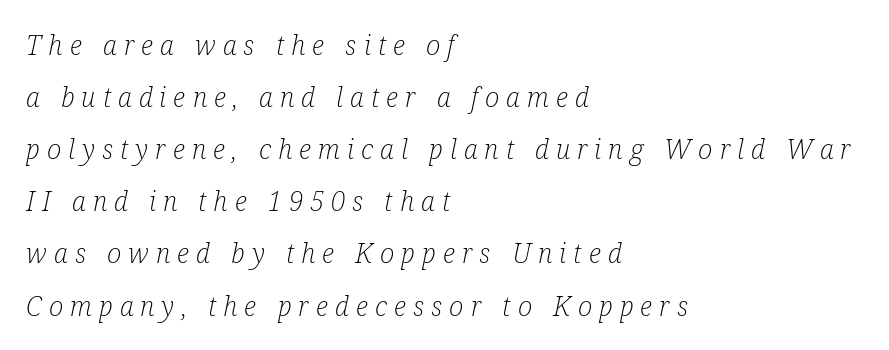
{"italic": "yes", "lean": "right", "slant_degrees": 12, "bold": "no", "underline": "no", "align": "left", "line_spacing": "loose", "line_spacing_ratio": 1.93, "letter_spacing": "wide", "letter_spacing_em": 0.26, "glyph_px": 27}
